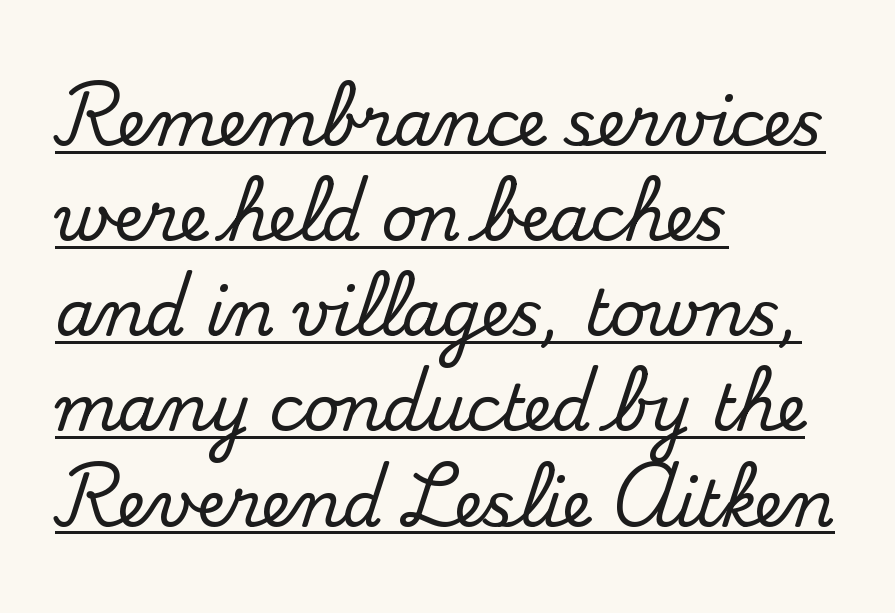
Each line of the rendering has a horizontal stroke beneath the glyphs. No extra tracking has been applied to these lines. Line spacing here is normal.
